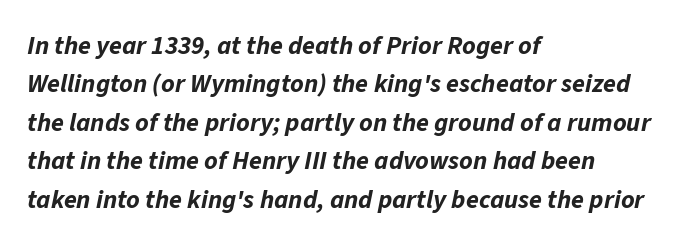
Descenders are the only things crossing below the line. This sample keeps an unexceptional amount of space between lines. Stroke thickness is high; the sample reads as a true bold. Leftover space on each line is placed entirely after the last word. Honestly, the letter spacing is just normal — you wouldn't notice it. The glyphs look as if they've been sheared to an angle.
